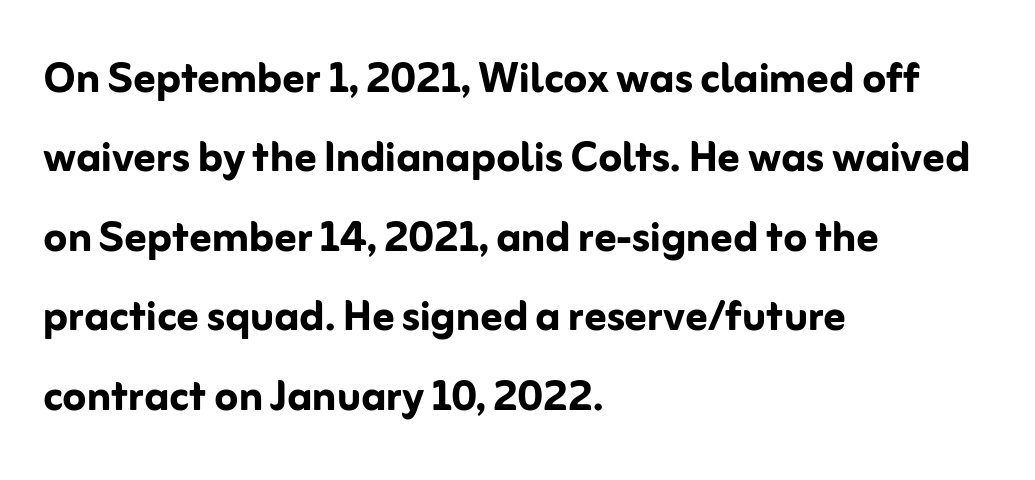
The image shows 54 px semibold sans-serif type, upright; set left-aligned, normal line spacing (1.47x), normal letter spacing, not underlined; low stroke contrast and a medium x-height.
